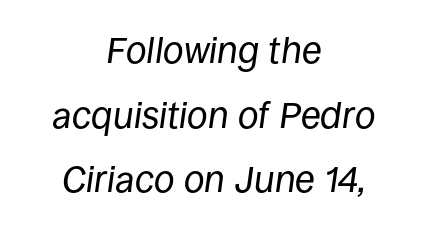
{"italic": "yes", "lean": "right", "slant_degrees": 8, "bold": "no", "weight": "regular", "width": "normal", "stroke_contrast": "low", "x_height": "large", "monospaced": "no", "underline": "no", "align": "center", "line_spacing_ratio": 1.75, "letter_spacing": "normal", "letter_spacing_em": 0.0, "glyph_px": 37}
